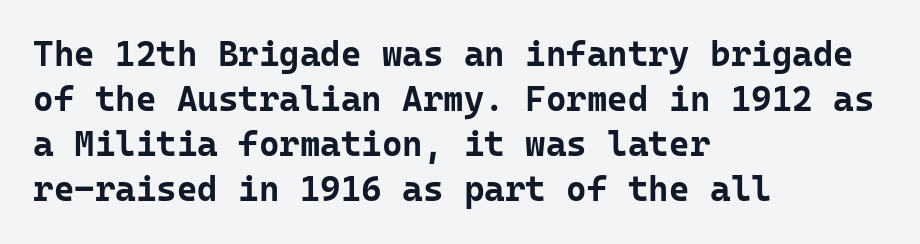
Q: Is the text bold? A: Yes.
Q: Is the text italic (slanted)? A: No, it is upright.
Q: Is the typeface a serif or a sans-serif typeface? A: Sans-serif.
Q: Is the text underlined? A: No.
Q: How is the paragraph aligned? A: Left-aligned.
Q: Is the spacing between letters normal or unusually wide? A: Normal.
Q: Is the spacing between lines tight, normal or loose? A: Normal.
Q: Width (condensed, normal, or wide)? A: Normal.
Q: Stroke contrast? A: Low.
Q: x-height? A: Medium.
Q: Monospaced? A: Yes.
